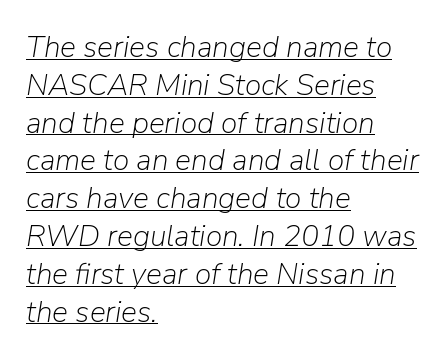
The image shows 30 px light type, italic (leaning right); set left-aligned, normal line spacing (1.26x), normal letter spacing, underlined; low stroke contrast and a medium x-height.
